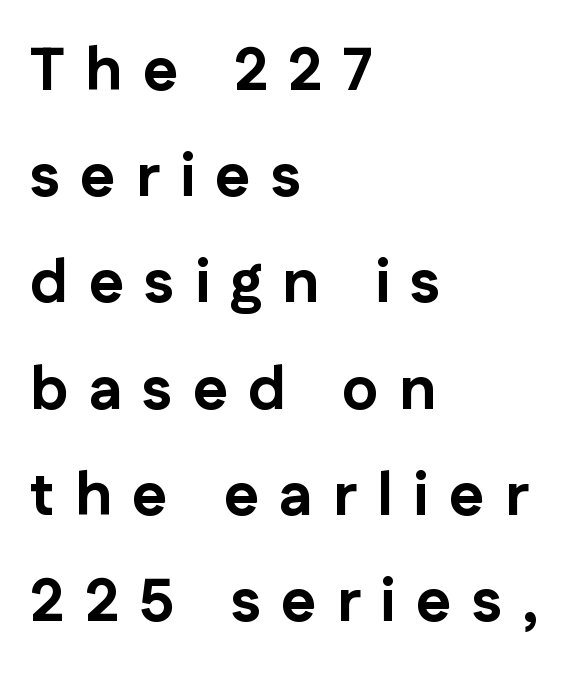
The image shows 60 px bold sans-serif type, upright; set left-aligned, line spacing 1.77x, unusually wide letter spacing (+0.34 em), not underlined; low stroke contrast and a medium x-height.
